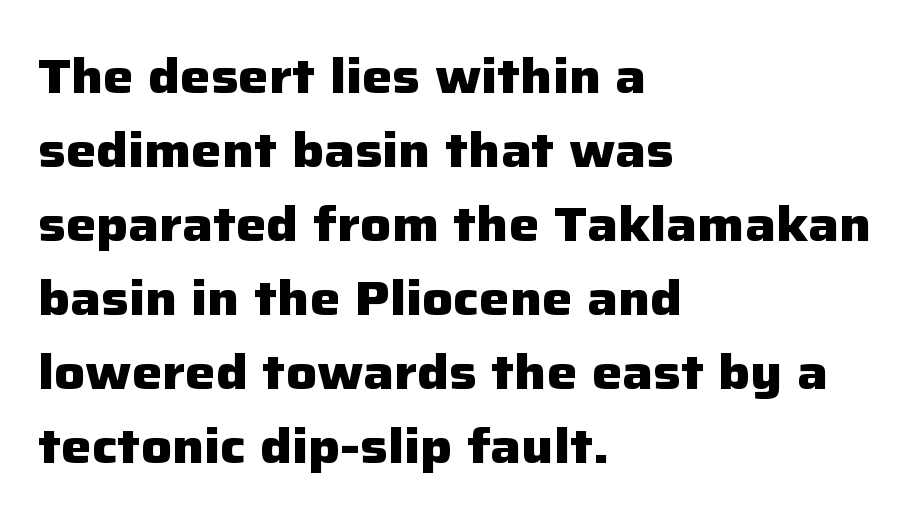
{"serif": "no", "italic": "no", "bold": "yes", "weight": "heavy", "width": "normal", "stroke_contrast": "low", "x_height": "medium", "monospaced": "no", "underline": "no", "align": "left", "line_spacing": "normal", "line_spacing_ratio": 1.54, "letter_spacing": "normal", "letter_spacing_em": 0.0, "glyph_px": 48}
